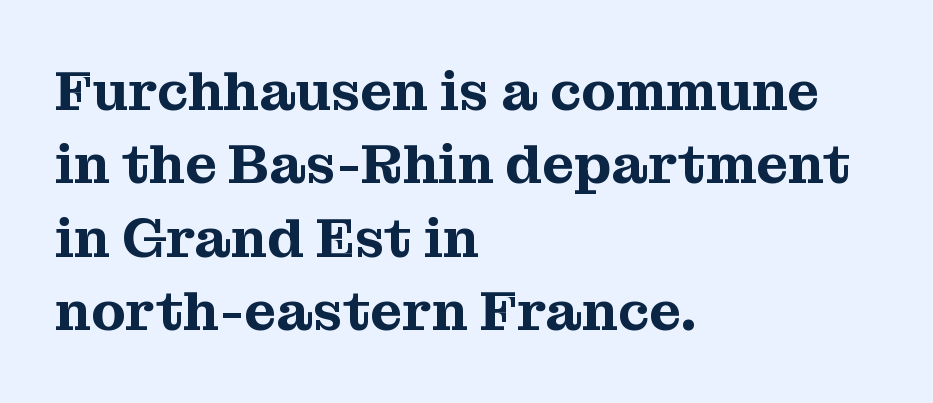
Baseline-to-baseline distance is the conventional proportion of letter height. Here the designer chose a conventional face with non-uniform glyph widths. Beneath every word, the page is bare. Teacher's note: observe the even left margin — that is flush-left alignment.
